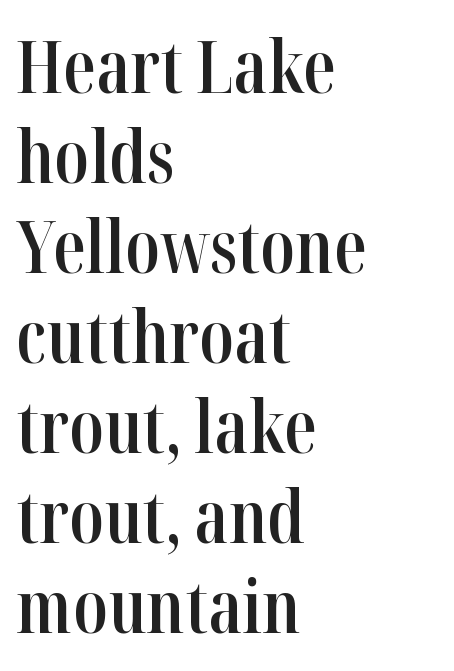
{"serif": "yes", "italic": "no", "bold": "semi", "weight": "semibold", "width": "condensed", "stroke_contrast": "high", "x_height": "medium", "monospaced": "no", "underline": "no", "align": "left", "line_spacing": "normal", "line_spacing_ratio": 1.25, "letter_spacing": "normal", "letter_spacing_em": 0.0, "glyph_px": 72}
